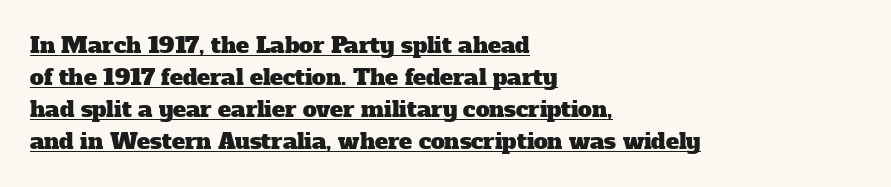
Q: Is the text underlined? A: Yes.
Q: How is the paragraph aligned? A: Left-aligned.
Q: Is the spacing between letters normal or unusually wide? A: Normal.
Q: Is the spacing between lines tight, normal or loose? A: Normal.
